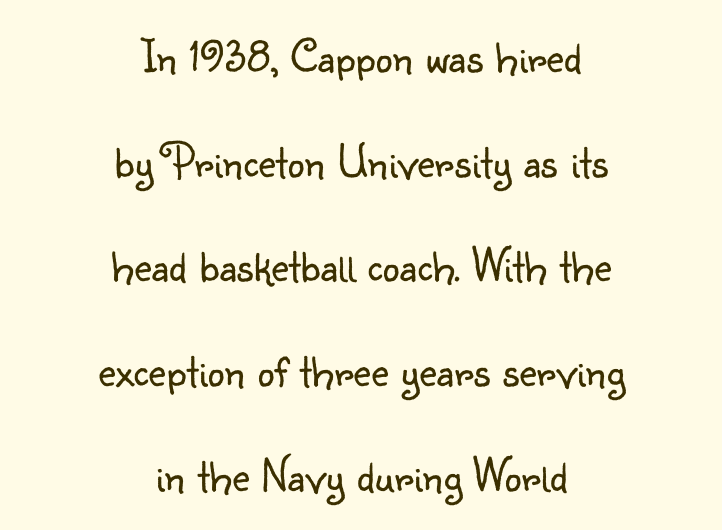
The image shows 48 px light sans-serif type, upright; set centered, loose line spacing (2.18x), normal letter spacing, not underlined; low stroke contrast and a small x-height.
